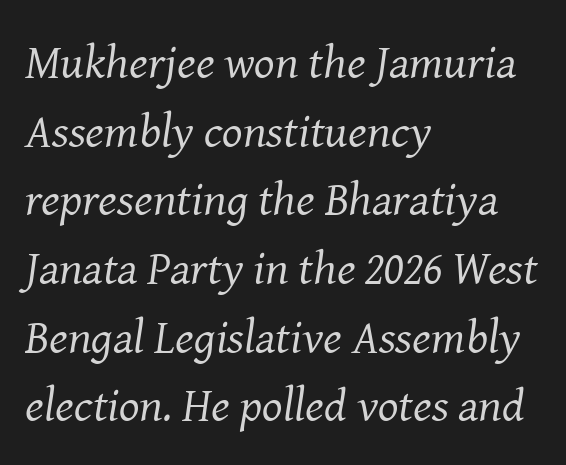
These lines were composed using italics. Notice how descenders clear the ascenders below comfortably — that's standard leading. Each stroke keeps to a modest, everyday thickness or less. Character widths vary here, with narrow letters taking less room than wide ones. This rendering employs a face with finishing strokes, i.e., a serif. Nothing unusual about the tracking: characters are spaced as the font intends.
